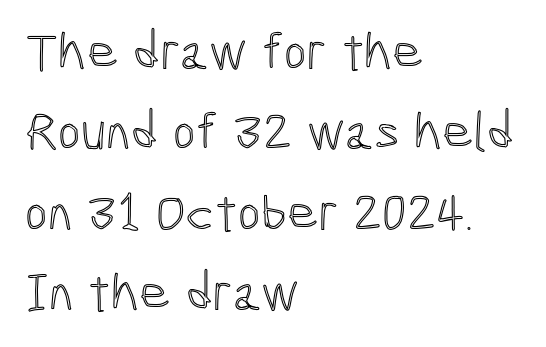
The image shows 54 px condensed type, upright; set left-aligned, normal line spacing (1.49x), normal letter spacing, not underlined; a medium x-height.
